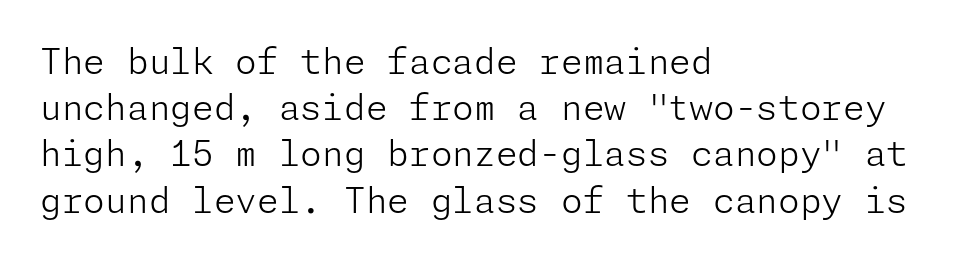
{"serif": "no", "italic": "no", "bold": "no", "weight": "light", "width": "normal", "stroke_contrast": "low", "x_height": "medium", "underline": "no", "align": "left", "line_spacing": "normal", "line_spacing_ratio": 1.32, "letter_spacing": "normal", "letter_spacing_em": 0.0, "glyph_px": 35}
